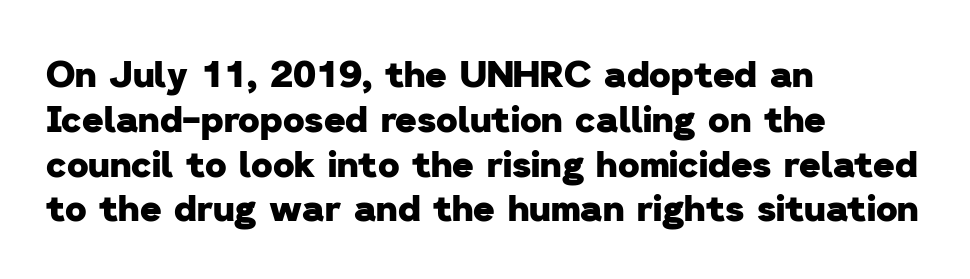
Strong, thick strokes mark this as bold type. This rendering employs a face without finishing strokes, i.e., a sans-serif. Words float on clear page, feet unadorned. No extra tracking has been applied to these lines. Each letter keeps its own natural width here, so spacing adapts to shape. Notice how the passage keeps a crisp vertical edge on the left only.
